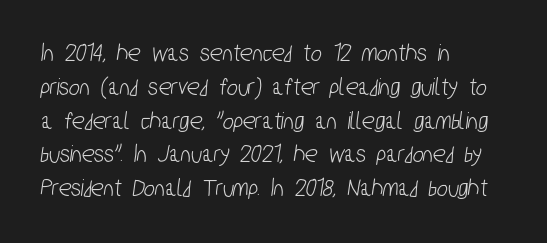
Q: Is the text underlined? A: No.
Q: How is the paragraph aligned? A: Left-aligned.
Q: Is the spacing between letters normal or unusually wide? A: Normal.
Q: Is the spacing between lines tight, normal or loose? A: Normal.
